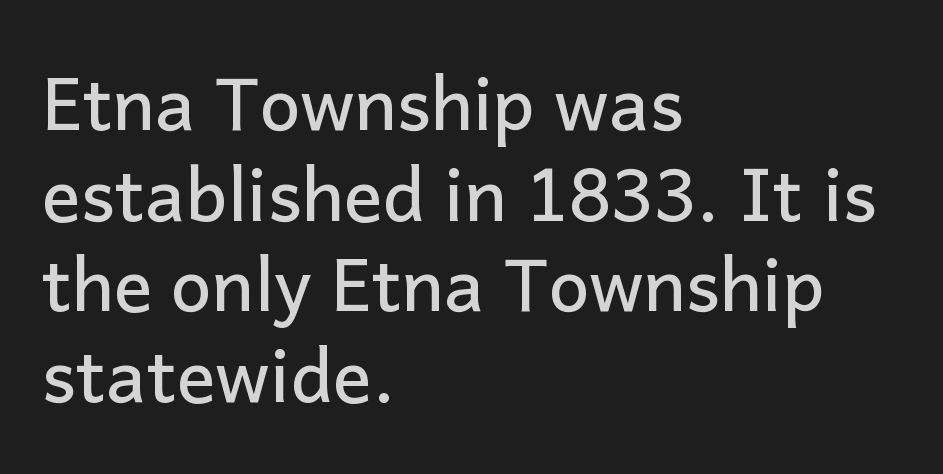
Observe the absence of serifs on each vertical stroke in this sample. Which margin do the lines hug? The left one — the right edge is uneven. Here the designer chose a conventional face with non-uniform glyph widths. Underline: absent. The passage shown stacks its lines at a standard gap.
